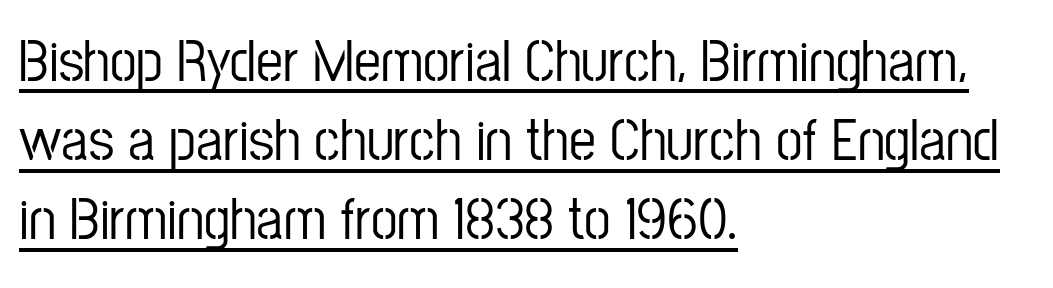
The rendering uses natural spacing where letterforms have individual widths. The rendering uses the underline text-decoration. The rendering keeps characters at their native spacing. The paragraph has a hard left edge and a soft right edge. The passage shown is typeset with a sans-serif family.
